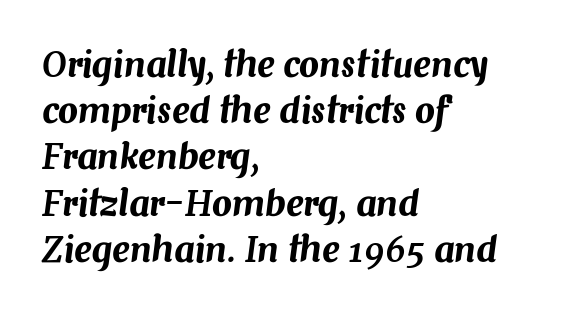
The image shows 35 px text type, italic (leaning right); set left-aligned, normal line spacing (1.32x), normal letter spacing, not underlined; medium stroke contrast and a medium x-height.
